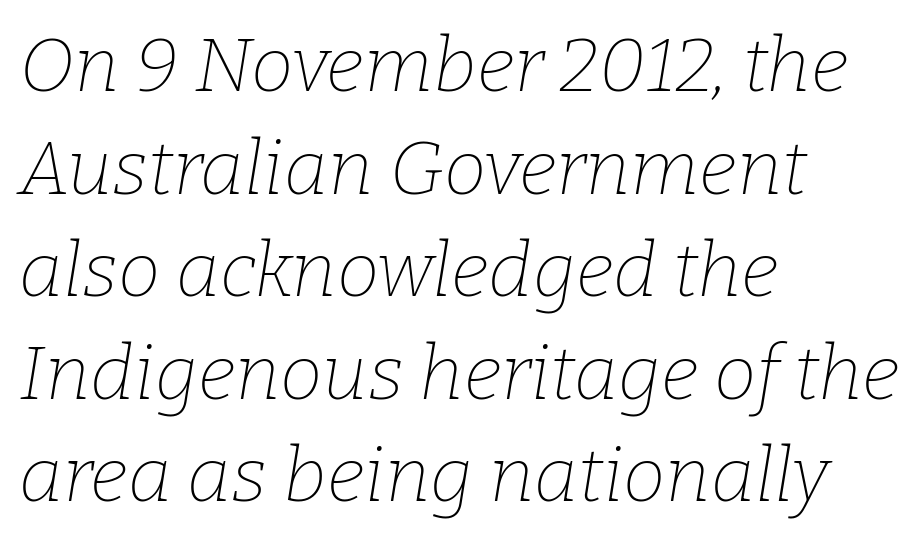
{"serif": "yes", "italic": "yes", "lean": "right", "slant_degrees": 9, "bold": "no", "weight": "thin", "width": "normal", "stroke_contrast": "low", "x_height": "medium", "monospaced": "no", "underline": "no", "align": "left", "line_spacing": "normal", "line_spacing_ratio": 1.35, "letter_spacing": "normal", "letter_spacing_em": 0.0, "glyph_px": 76}
